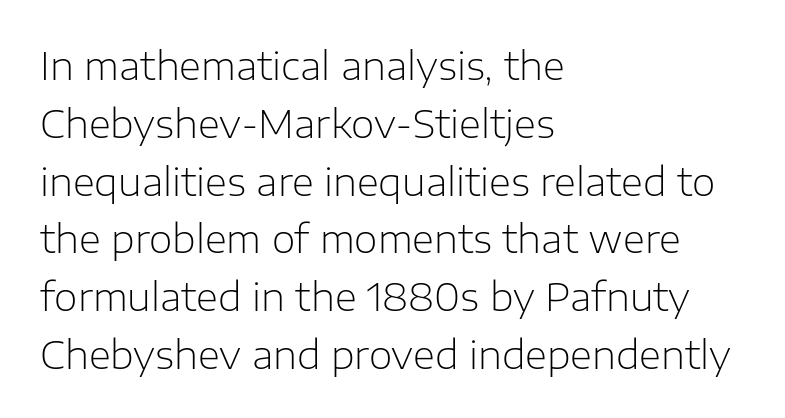
The image shows 38 px light sans-serif type, upright; set left-aligned, normal line spacing (1.52x), normal letter spacing, not underlined; low stroke contrast and a medium x-height.
